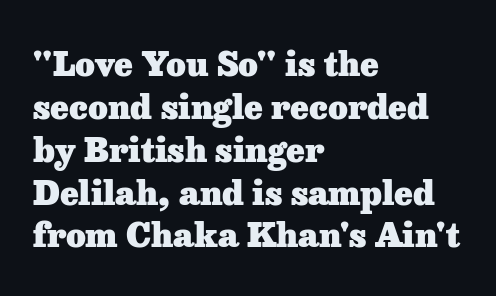
The image shows 34 px heavy serif type, upright; set left-aligned, normal line spacing (1.26x), normal letter spacing, not underlined; low stroke contrast and a medium x-height.
